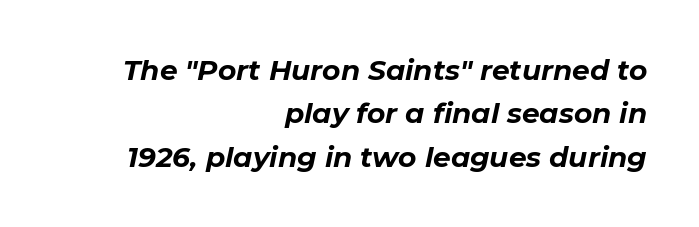
The image shows 28 px bold type, italic (leaning right); set right-aligned, normal line spacing (1.55x), normal letter spacing, not underlined; low stroke contrast and a medium x-height.
